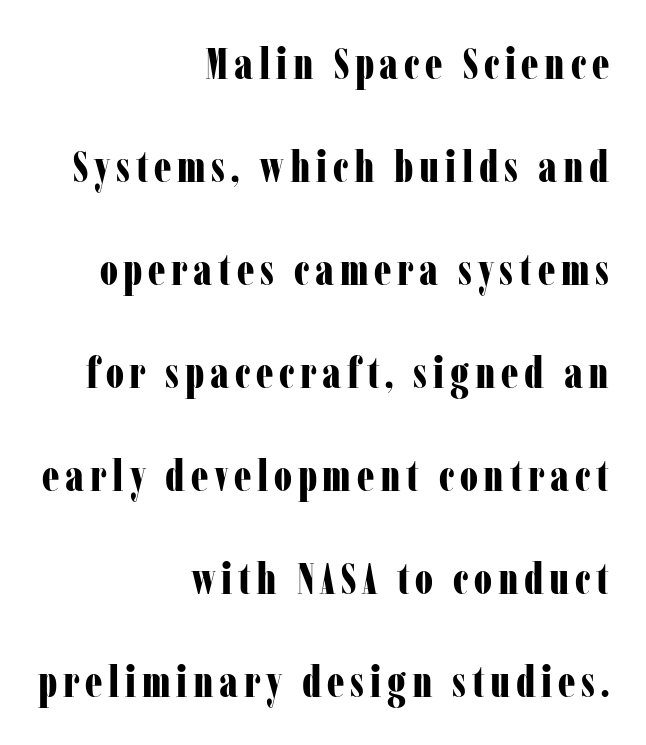
Q: Is the text bold? A: Yes.
Q: Is the text italic (slanted)? A: No, it is upright.
Q: Is the typeface a serif or a sans-serif typeface? A: Serif.
Q: Is the text underlined? A: No.
Q: How is the paragraph aligned? A: Right-aligned.
Q: Is the spacing between lines tight, normal or loose? A: Loose.
Q: Width (condensed, normal, or wide)? A: Condensed.
Q: Stroke contrast? A: Low.
Q: x-height? A: Medium.
Q: Monospaced? A: No.
